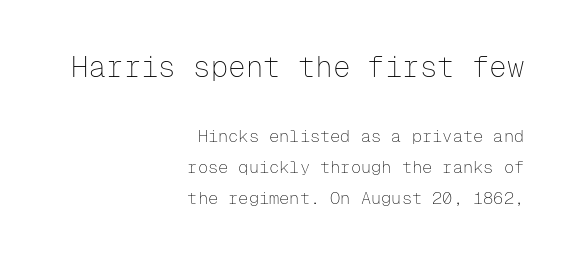
The image shows 29 px thin sans-serif type, upright, monospaced; set right-aligned, line spacing 1.84x, normal letter spacing, not underlined; the first (top) block is 1.71x larger; low stroke contrast and a medium x-height.
